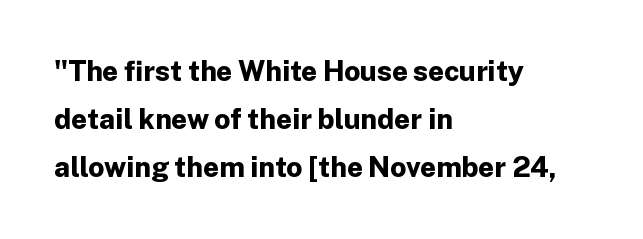
The line texture is even and compact thanks to regular tracking. Descenders are the only things crossing below the line. Reading down the block, your eye returns to a fixed left position each line. Examine the stroke ends and you'll find no serifs. This sample has the flowing, uneven cadence of proportional lettering.
